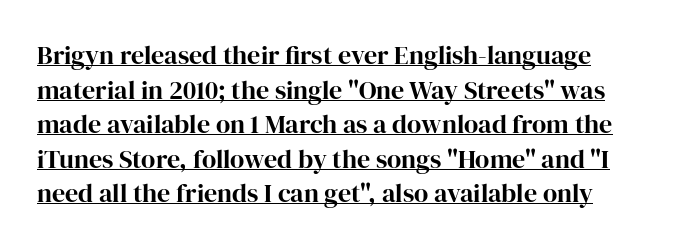
The image shows 26 px bold type, upright; set normal line spacing (1.33x), normal letter spacing, underlined.
